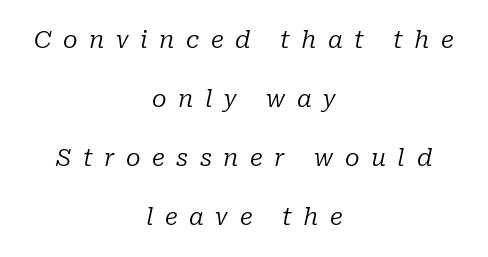
Q: Is the text bold? A: No.
Q: Is the text italic (slanted)? A: Yes, it leans right by about 10 degrees.
Q: Is the text underlined? A: No.
Q: How is the paragraph aligned? A: Centered.
Q: Is the spacing between letters normal or unusually wide? A: Unusually wide.
Q: Is the spacing between lines tight, normal or loose? A: Loose.
